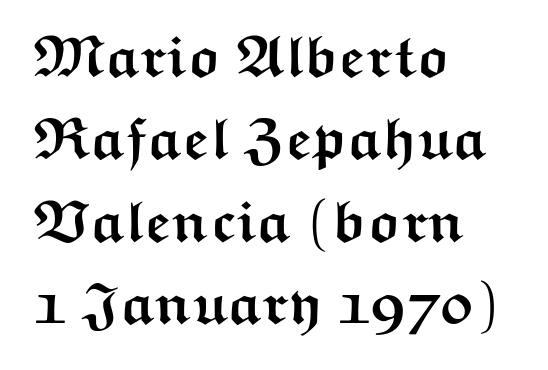
The image shows 58 px semibold, wide sans-serif type, upright; set left-aligned, normal line spacing (1.42x), normal letter spacing, not underlined; medium stroke contrast and a medium x-height.
